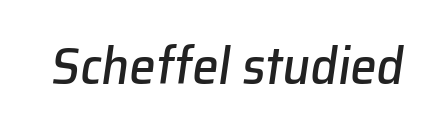
The image shows 53 px text type, italic (leaning right); set normal letter spacing, not underlined; low stroke contrast and a medium x-height.
